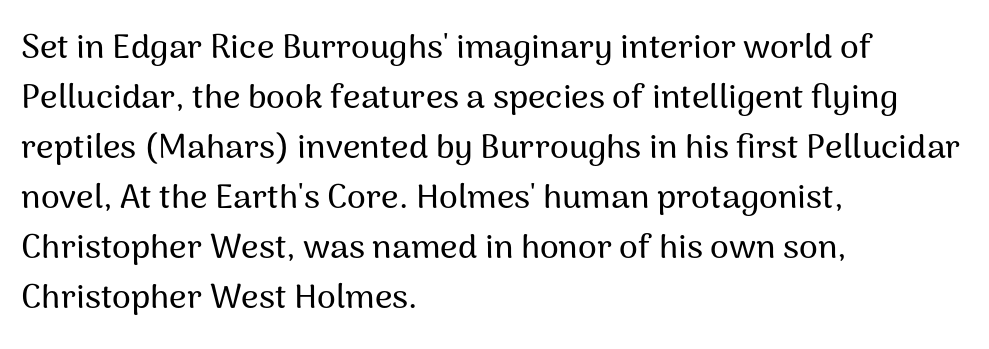
The image shows 34 px sans-serif type, upright; set left-aligned, normal line spacing (1.47x), normal letter spacing, not underlined; medium stroke contrast and a medium x-height.
